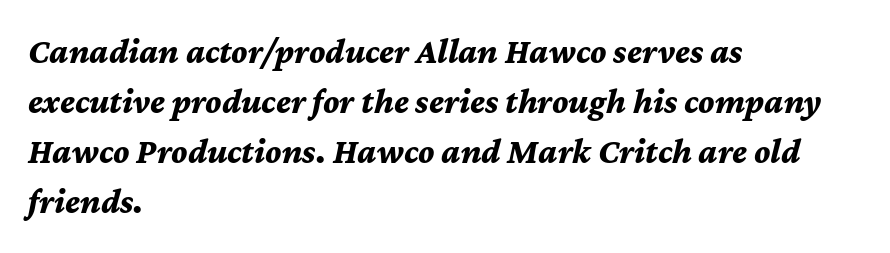
Q: Is the text bold? A: Yes.
Q: Is the text italic (slanted)? A: Yes, it leans right by about 12 degrees.
Q: Is the text underlined? A: No.
Q: How is the paragraph aligned? A: Left-aligned.
Q: Is the spacing between letters normal or unusually wide? A: Normal.
Q: Is the spacing between lines tight, normal or loose? A: Normal.
Q: Width (condensed, normal, or wide)? A: Normal.
Q: Stroke contrast? A: Medium.
Q: x-height? A: Medium.
Q: Monospaced? A: No.
